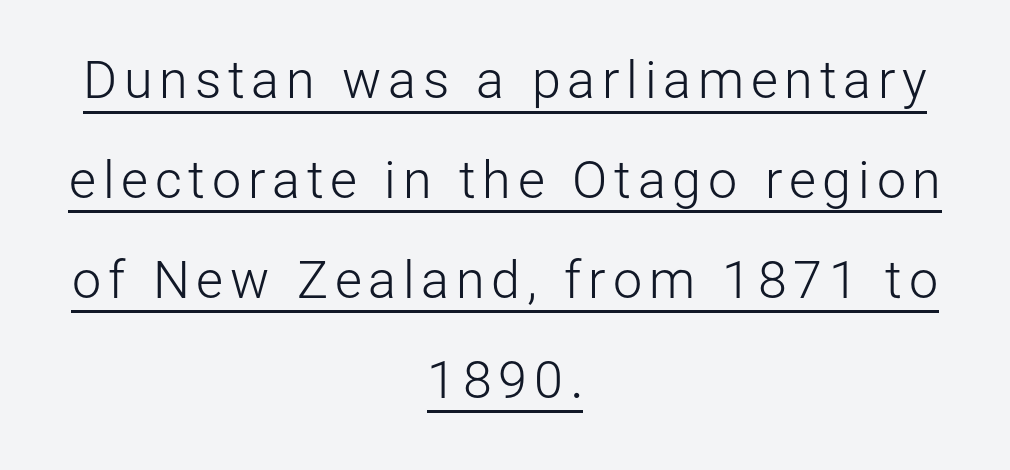
The image shows 52 px light sans-serif type, upright; set centered, loose line spacing (1.92x), underlined; low stroke contrast and a medium x-height.
